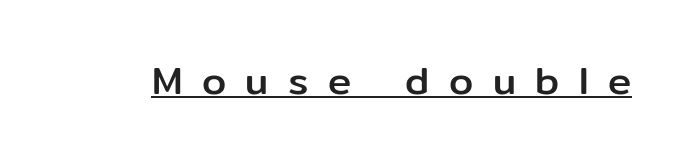
Q: Is the text italic (slanted)? A: No, it is upright.
Q: Is the typeface a serif or a sans-serif typeface? A: Sans-serif.
Q: Is the text underlined? A: Yes.
Q: Is the spacing between letters normal or unusually wide? A: Unusually wide.
Q: Width (condensed, normal, or wide)? A: Normal.
Q: Stroke contrast? A: Low.
Q: x-height? A: Medium.
Q: Monospaced? A: No.
